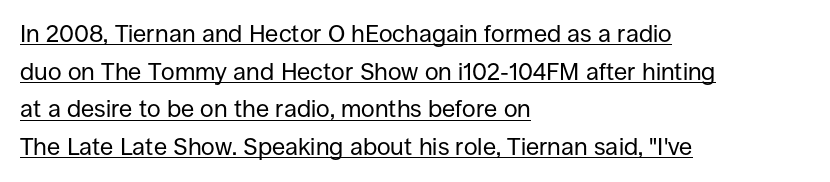
The image shows 24 px text type, upright; set left-aligned, normal line spacing (1.57x), normal letter spacing, underlined.
